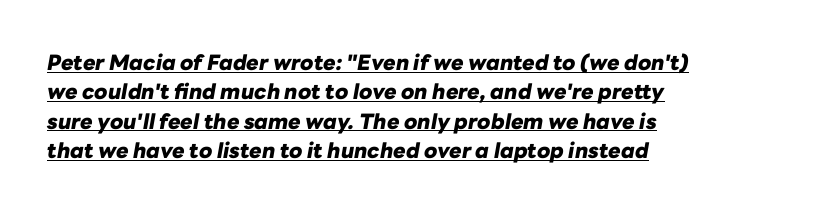
The face used here has a pronounced slope to its letters. Caption: lettering with a line underneath. Default kerning and tracking; the words read as compact shapes. Does the copy run flush right? No — it runs flush left.
